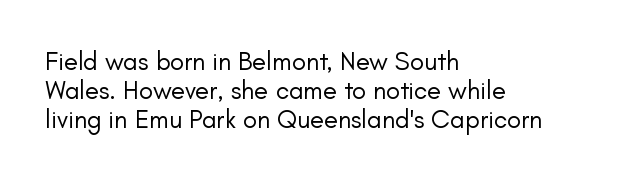
The image shows 26 px text type, upright; set left-aligned, tight line spacing (1.11x), normal letter spacing, not underlined.
